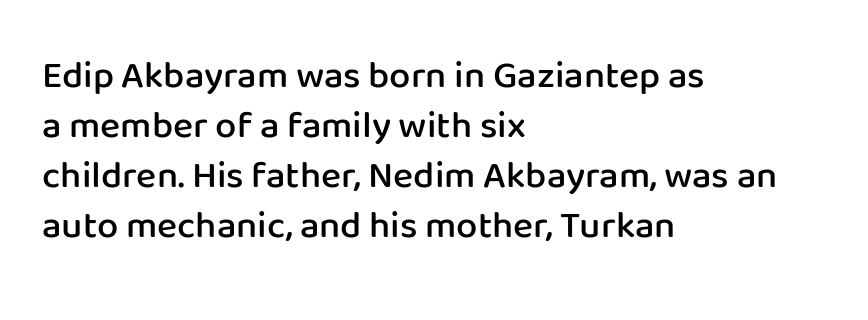
Compared with typical paragraphs, the rows here are spaced about the same. The string is rendered with underlining switched off. Between one letter and the next there's only the usual sliver of space. It's the straight-up-and-down kind of type. Heft: intermediate — a semibold.
